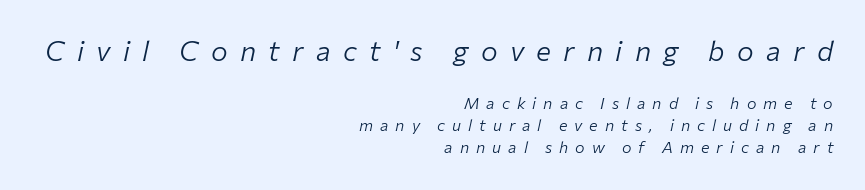
Q: Is the text bold? A: No.
Q: Is the text italic (slanted)? A: Yes, it leans right by about 12 degrees.
Q: Is the text underlined? A: No.
Q: How is the paragraph aligned? A: Right-aligned.
Q: Is the spacing between letters normal or unusually wide? A: Unusually wide.
Q: Is the spacing between lines tight, normal or loose? A: Normal.
Q: Which block of text is set in a larger size, the first (top) or the second (bottom)? A: The first (top) one.
Q: Width (condensed, normal, or wide)? A: Normal.
Q: Stroke contrast? A: Low.
Q: x-height? A: Medium.
Q: Monospaced? A: No.
